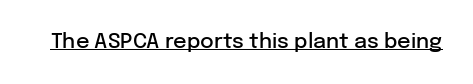
{"italic": "no", "bold": "semi", "underline": "yes", "letter_spacing": "normal", "letter_spacing_em": 0.0, "glyph_px": 21}
